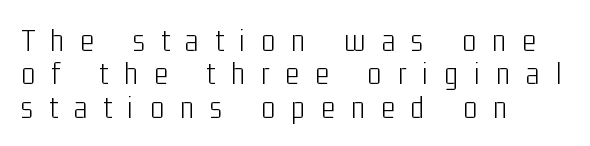
The image shows 33 px light, condensed sans-serif type, upright; set left-aligned, tight line spacing (1.01x), unusually wide letter spacing (+0.49 em), not underlined; low stroke contrast and a medium x-height.
